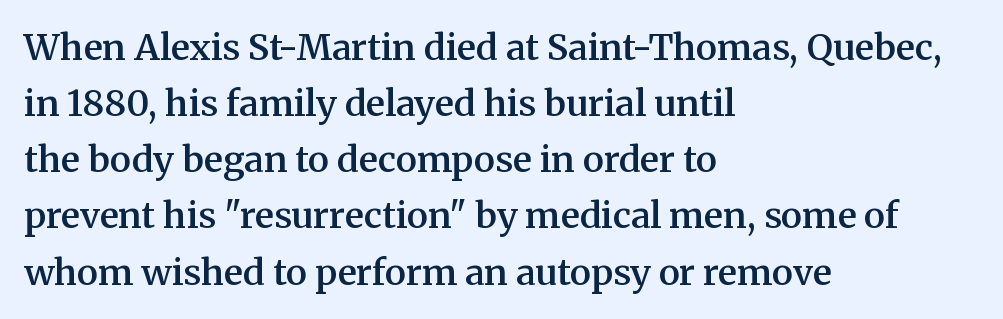
Check where the strokes stop: tiny serifs finish them off. A bit beefed up — I'd call it semibold rather than bold. Vertically, the passage feels balanced, rows spaced as you'd expect. Nobody drew a line under any word here. Observe the ordinary spacing: letters are neighbours, not strangers. These lines are rendered in a variable-pitch font.
